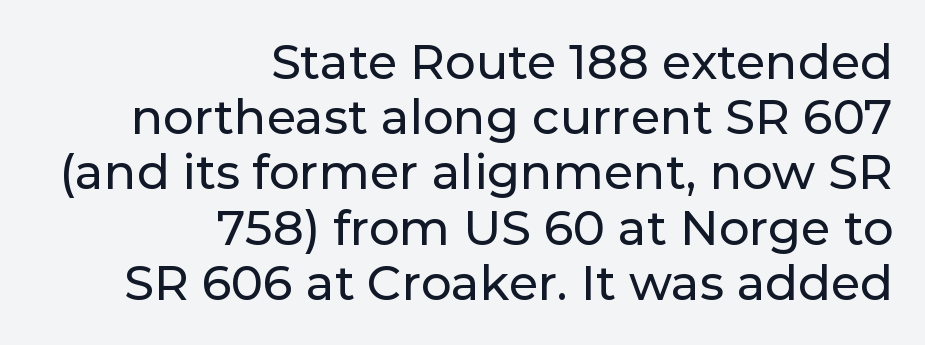
Unlike italic type, these characters show no tilt at all. Has an underline been added? It has not. Layout note: lines flush right. The passage shown is typed in a proportional face where columns would drift. Nothing sits at the stroke ends, so this counts as sans-serif. Successive baselines arrive quickly, one right under another.
